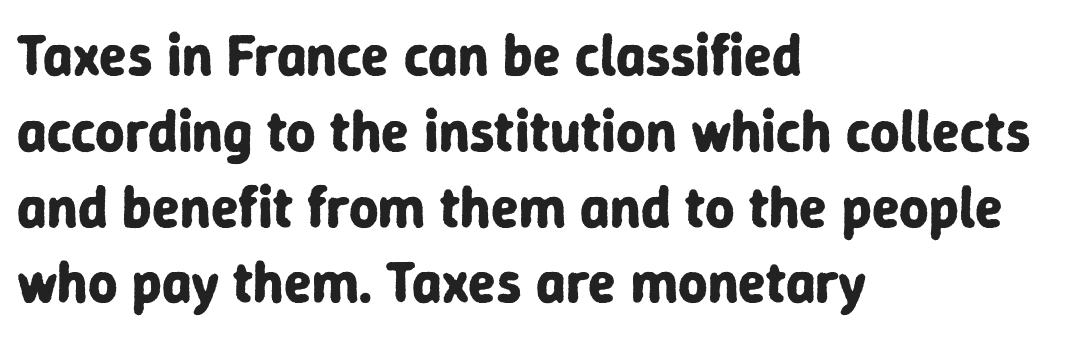
The image shows 57 px bold sans-serif type, upright; set left-aligned, normal line spacing (1.33x), normal letter spacing, not underlined; low stroke contrast and a medium x-height.
